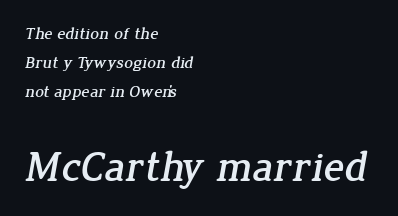
Q: Is the typeface a serif or a sans-serif typeface? A: Serif.
Q: Is the text underlined? A: No.
Q: How is the paragraph aligned? A: Left-aligned.
Q: Is the spacing between letters normal or unusually wide? A: Normal.
Q: Which block of text is set in a larger size, the first (top) or the second (bottom)? A: The second (bottom) one.
Q: Width (condensed, normal, or wide)? A: Normal.
Q: Stroke contrast? A: Low.
Q: x-height? A: Medium.
Q: Monospaced? A: No.
